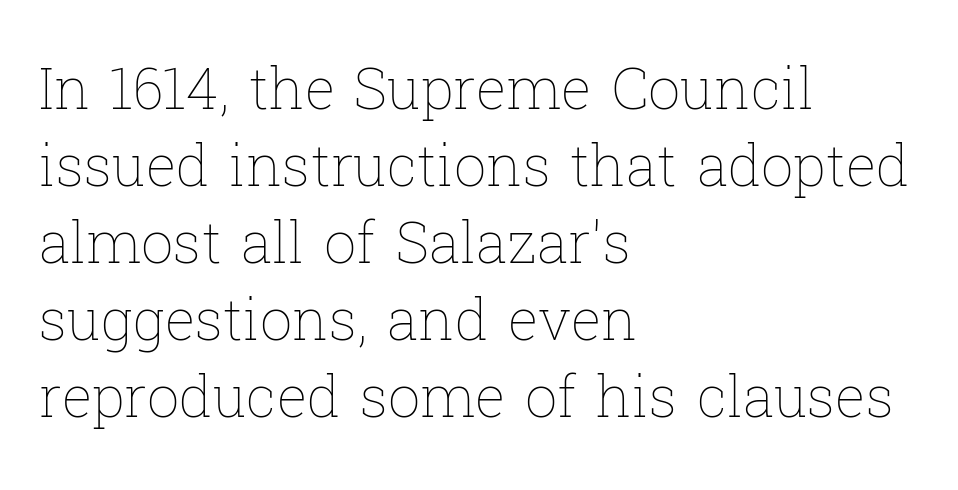
The image shows 57 px thin type, upright; set left-aligned, normal line spacing (1.35x), normal letter spacing, not underlined; low stroke contrast and a medium x-height.
